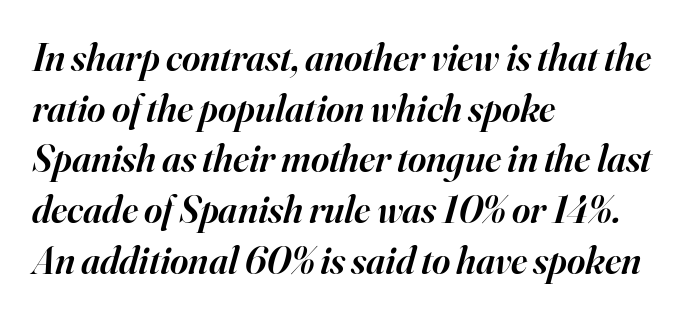
Visually the block forms a straight wall on the left and a jagged coastline on the right. Typographic density is moderately raised because the face is semibold. Is there much room between lines? A standard amount, neither cramped nor airy. Underline: absent.
